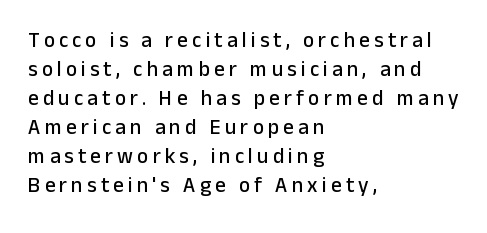
Characters remain perfectly vertical along every line. Letters rest on an invisible, unmarked baseline. In CSS terms this would be text-align: left. Vertical spacing — default. The rendering inserts visible extra space after every character.
